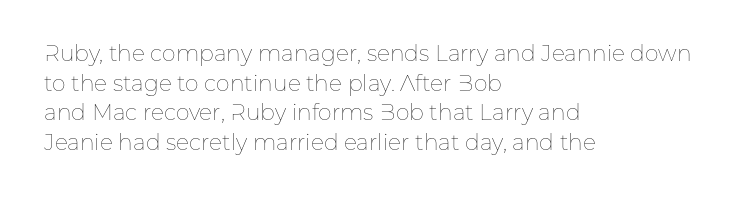
Q: Is the text bold? A: No.
Q: Is the text italic (slanted)? A: No, it is upright.
Q: Is the text underlined? A: No.
Q: How is the paragraph aligned? A: Left-aligned.
Q: Is the spacing between letters normal or unusually wide? A: Normal.
Q: Is the spacing between lines tight, normal or loose? A: Normal.
